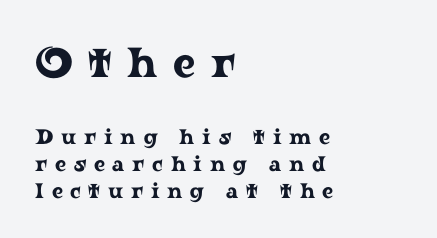
The image shows 42 px wide serif type, upright; set left-aligned, normal line spacing (1.29x), unusually wide letter spacing (+0.37 em), not underlined; the first (top) block is 2.0x larger; low stroke contrast and a medium x-height.
